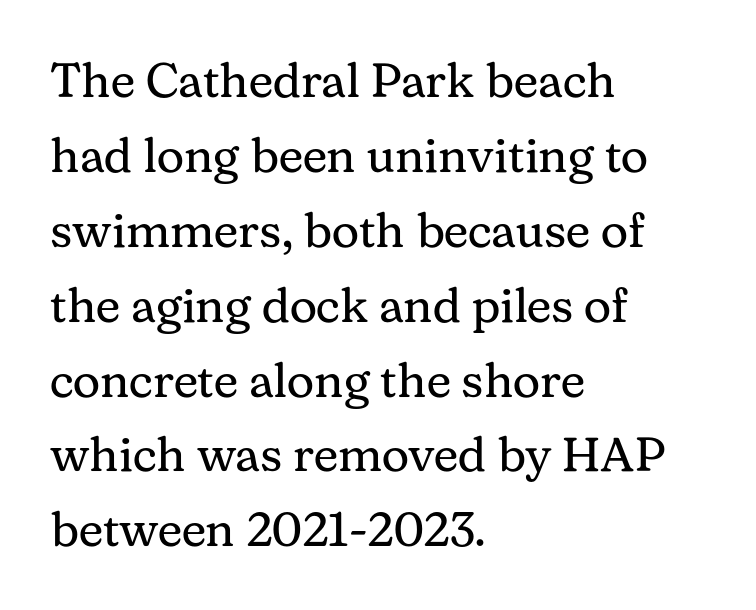
The glyphs in this specimen are seriffed. Stroke mass is kept to a normal reading level or below. Note the varied advance widths — an 'i' is clearly narrower than an 'm'. All the whitespace from short lines collects on the right.
